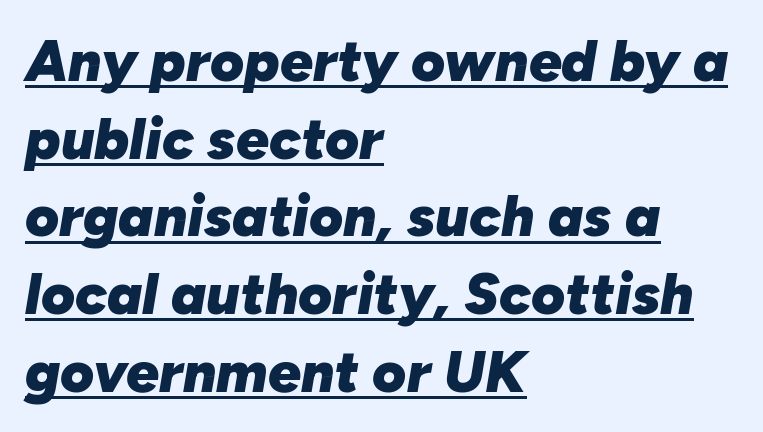
The image shows 58 px heavy type, italic (leaning right); set left-aligned, normal line spacing (1.34x), normal letter spacing, underlined; low stroke contrast and a medium x-height.
